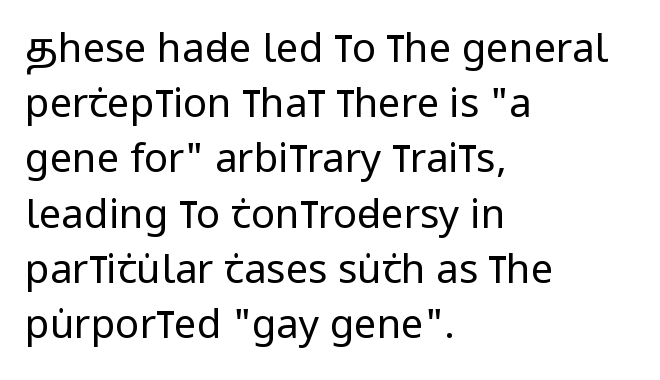
Q: Is the text bold? A: No.
Q: Is the text italic (slanted)? A: No, it is upright.
Q: Is the typeface a serif or a sans-serif typeface? A: Sans-serif.
Q: Is the text underlined? A: No.
Q: How is the paragraph aligned? A: Left-aligned.
Q: Is the spacing between letters normal or unusually wide? A: Normal.
Q: Is the spacing between lines tight, normal or loose? A: Normal.
Q: Width (condensed, normal, or wide)? A: Condensed.
Q: Stroke contrast? A: Low.
Q: x-height? A: Large.
Q: Monospaced? A: No.
